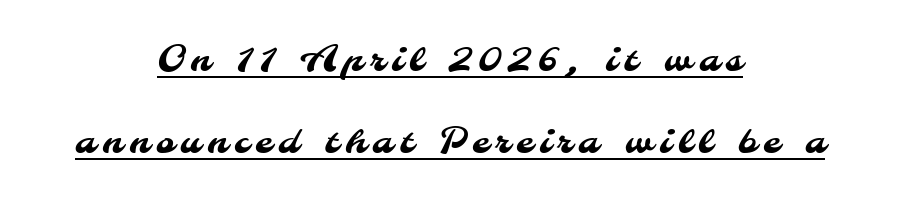
The image shows 35 px sans-serif type; set centered, loose line spacing (2.35x), underlined; medium stroke contrast and a small x-height.
